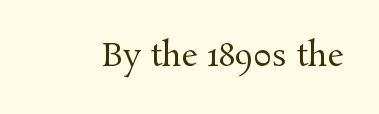
{"serif": "yes", "italic": "no", "bold": "no", "weight": "regular", "width": "normal", "stroke_contrast": "medium", "x_height": "medium", "monospaced": "no", "underline": "no", "letter_spacing": "normal", "letter_spacing_em": 0.0, "glyph_px": 32}
